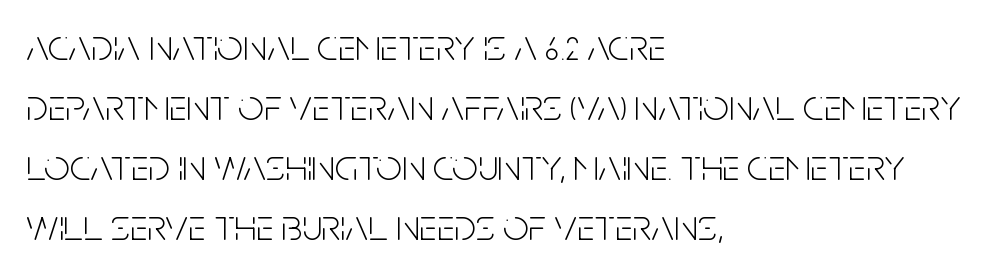
{"serif": "no", "italic": "no", "bold": "no", "weight": "light", "width": "condensed", "stroke_contrast": "low", "x_height": "large", "monospaced": "no", "underline": "no", "align": "left", "line_spacing": "normal", "line_spacing_ratio": 1.33, "letter_spacing": "normal", "letter_spacing_em": 0.0, "glyph_px": 45}
